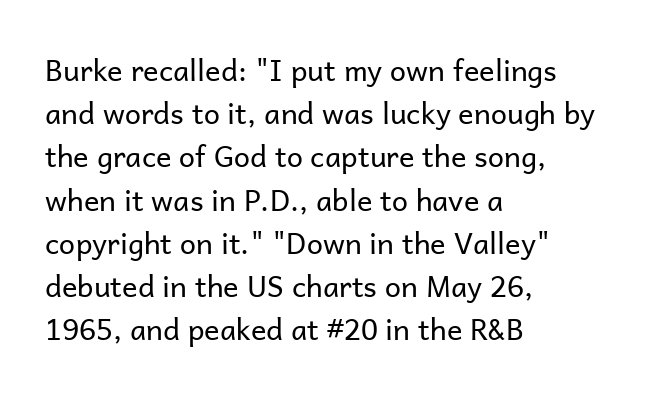
Observe the absence of serifs on each vertical stroke in this sample. Short and long lines alike share a common starting point at left. Think standard paragraph weight, or any step lighter than that. The rendering uses natural spacing where letterforms have individual widths. Glyph-to-glyph distance matches everyday printed text. The lettering stays uniformly vertical, giving the passage a roman look.
